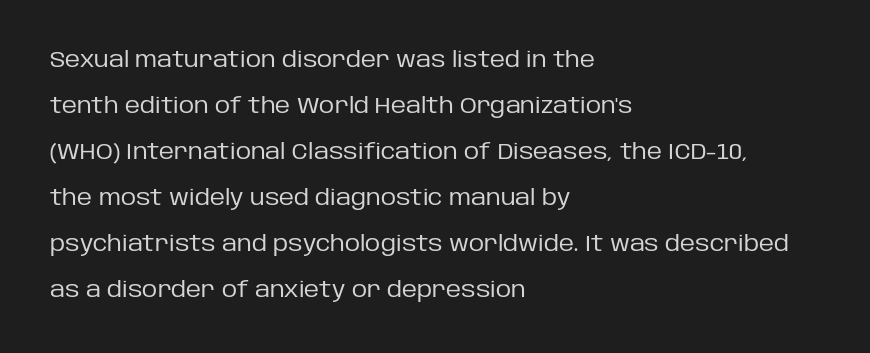
The image shows 21 px text type, upright; set left-aligned, loose line spacing (2.19x), normal letter spacing, not underlined.
